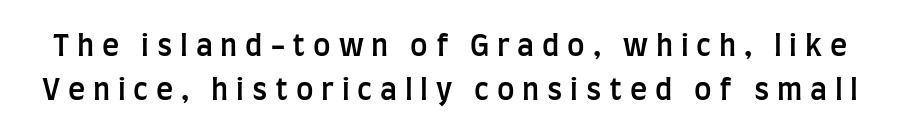
The image shows 29 px semibold, condensed sans-serif type, upright; set normal line spacing (1.51x), unusually wide letter spacing (+0.27 em), not underlined; low stroke contrast and a large x-height.
